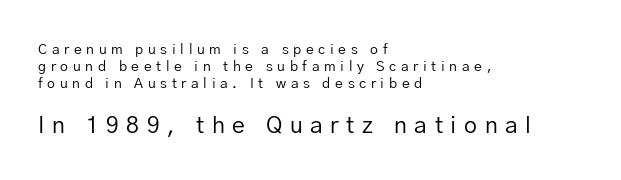
The image shows 23 px text type, upright; set left-aligned, line spacing 1.21x, unusually wide letter spacing (+0.33 em), not underlined; the second (bottom) block is 1.64x larger.
